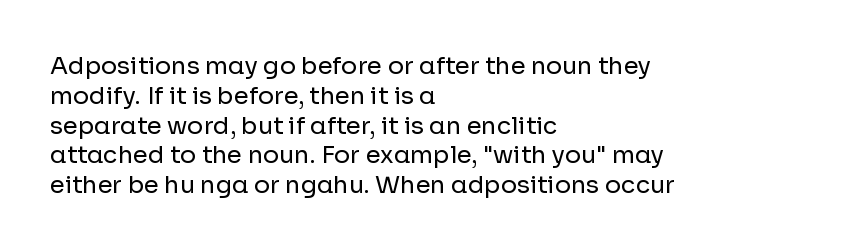
{"italic": "no", "bold": "no", "underline": "no", "align": "left", "line_spacing_ratio": 1.24, "letter_spacing": "normal", "letter_spacing_em": 0.0, "glyph_px": 24}
